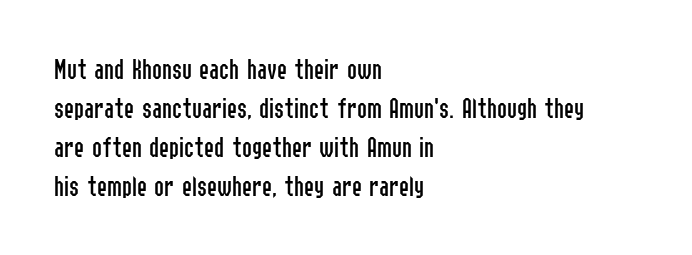
The image shows 30 px regular-weight, condensed sans-serif type, upright; set left-aligned, normal line spacing (1.3x), normal letter spacing, not underlined; low stroke contrast and a medium x-height.
